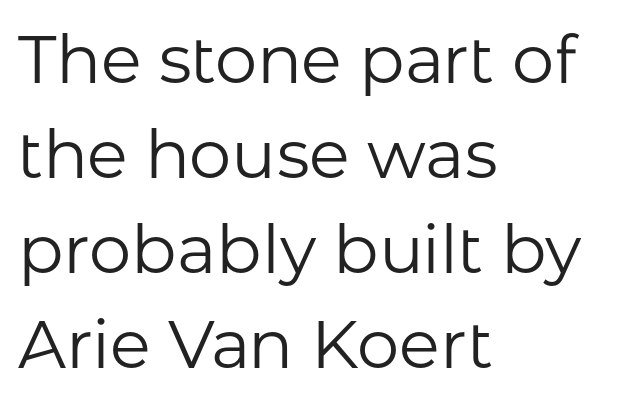
Serif or sans? Sans — the stroke terminals are bare. Type without underlining. Short note: letters normally spaced. A typesetter would call this proportional, since set widths differ per character. The block of text has a typical density, with ordinary space between rows.
